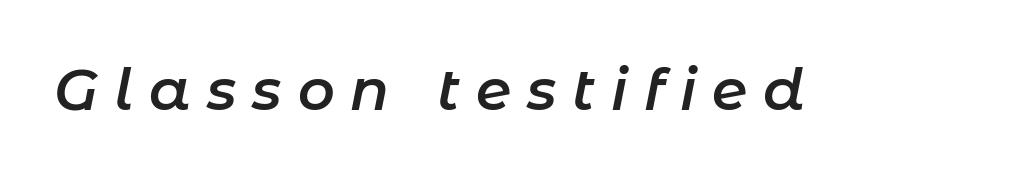
{"italic": "yes", "lean": "right", "slant_degrees": 11, "bold": "semi", "weight": "semibold", "width": "normal", "stroke_contrast": "low", "x_height": "medium", "monospaced": "no", "underline": "no", "letter_spacing": "wide", "letter_spacing_em": 0.28, "glyph_px": 57}
